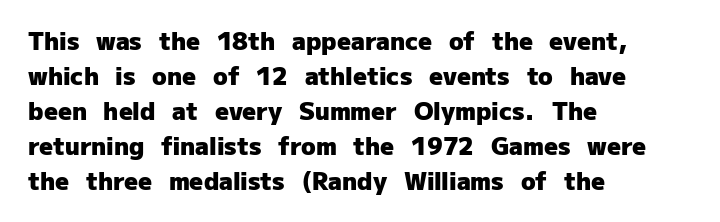
{"italic": "no", "bold": "yes", "underline": "no", "align": "left", "line_spacing": "normal", "line_spacing_ratio": 1.46, "letter_spacing": "normal", "letter_spacing_em": 0.0, "glyph_px": 24}
